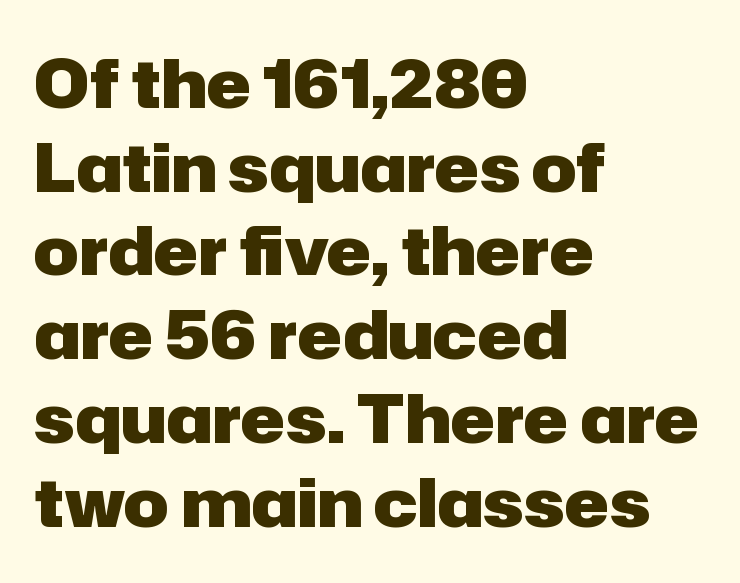
{"serif": "no", "italic": "no", "bold": "yes", "weight": "heavy", "width": "normal", "stroke_contrast": "low", "x_height": "medium", "monospaced": "no", "underline": "no", "align": "left", "line_spacing": "normal", "line_spacing_ratio": 1.25, "letter_spacing": "normal", "letter_spacing_em": 0.0, "glyph_px": 67}
